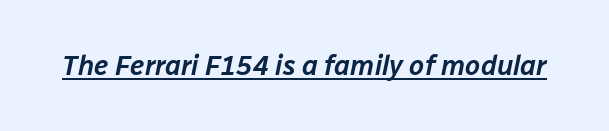
The image shows 27 px text type, italic (leaning right); set normal letter spacing, underlined.
